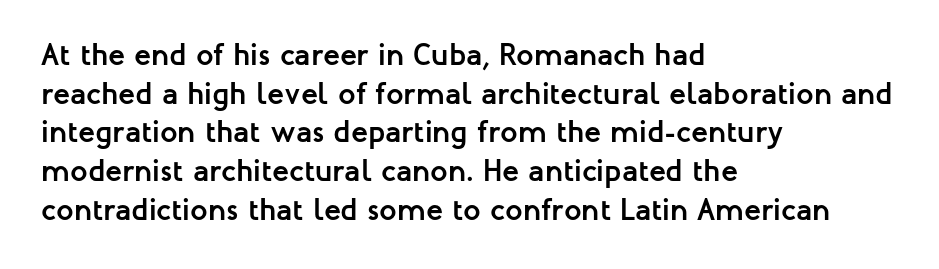
Successive baselines arrive at the customary interval. The passage is arranged the way most books set body copy — flush left. A typesetter would call this proportional, since set widths differ per character. The space beneath each line is pristine and unruled. In terms of weight, the rendering is a true, heavy bold.
